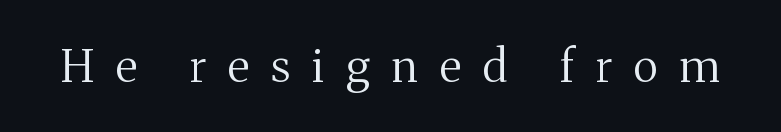
{"serif": "yes", "italic": "no", "bold": "no", "weight": "regular", "width": "normal", "stroke_contrast": "medium", "x_height": "medium", "monospaced": "no", "underline": "no", "letter_spacing": "wide", "letter_spacing_em": 0.49, "glyph_px": 45}
